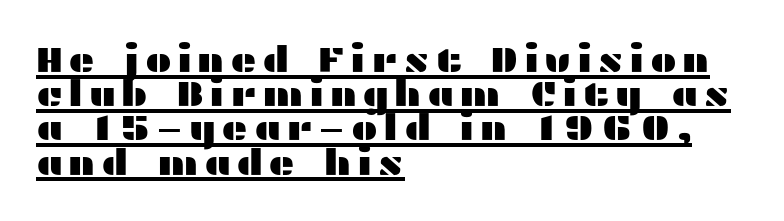
Q: Is the text italic (slanted)? A: No, it is upright.
Q: Is the typeface a serif or a sans-serif typeface? A: Sans-serif.
Q: Is the text underlined? A: Yes.
Q: How is the paragraph aligned? A: Left-aligned.
Q: Is the spacing between lines tight, normal or loose? A: Tight.
Q: Width (condensed, normal, or wide)? A: Wide.
Q: Stroke contrast? A: Medium.
Q: x-height? A: Medium.
Q: Monospaced? A: No.
